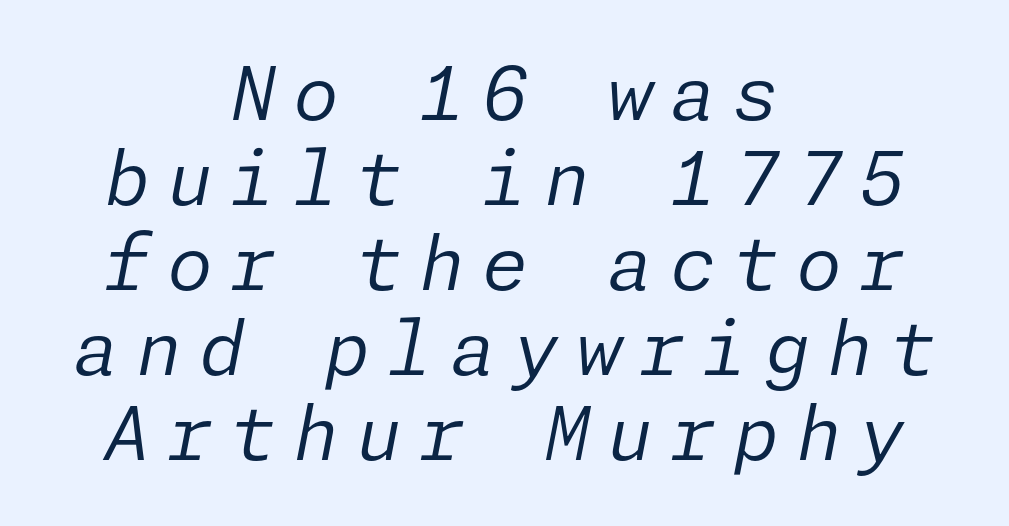
{"italic": "yes", "lean": "right", "slant_degrees": 11, "bold": "no", "weight": "regular", "width": "normal", "stroke_contrast": "low", "x_height": "medium", "underline": "no", "align": "center", "line_spacing": "tight", "line_spacing_ratio": 1.15, "letter_spacing": "wide", "letter_spacing_em": 0.23, "glyph_px": 74}
